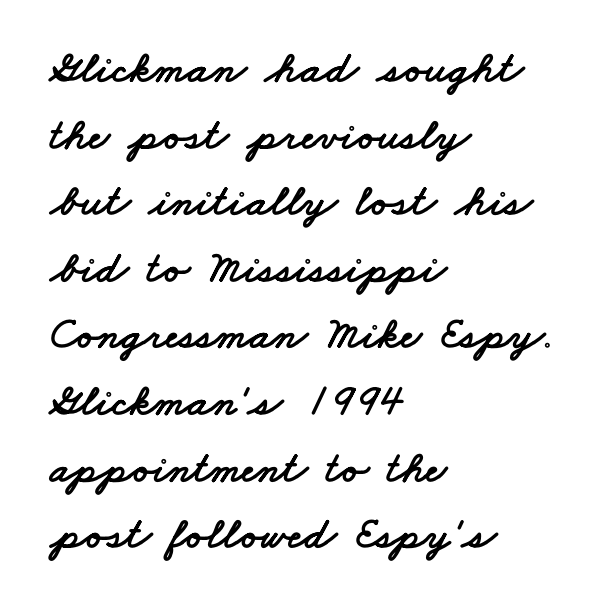
Q: Is the typeface a serif or a sans-serif typeface? A: Sans-serif.
Q: Is the text underlined? A: No.
Q: How is the paragraph aligned? A: Left-aligned.
Q: Is the spacing between letters normal or unusually wide? A: Normal.
Q: Is the spacing between lines tight, normal or loose? A: Normal.
Q: Width (condensed, normal, or wide)? A: Wide.
Q: Stroke contrast? A: Low.
Q: x-height? A: Small.
Q: Monospaced? A: No.
